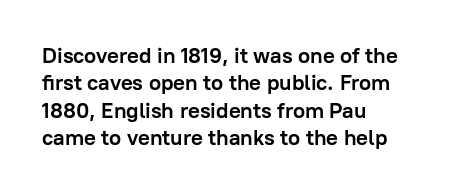
Q: Is the text bold? A: Yes.
Q: Is the text italic (slanted)? A: No, it is upright.
Q: Is the text underlined? A: No.
Q: How is the paragraph aligned? A: Left-aligned.
Q: Is the spacing between letters normal or unusually wide? A: Normal.
